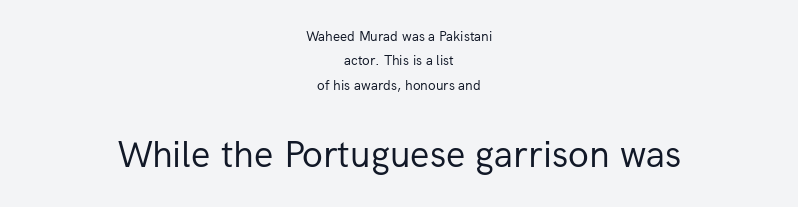
Q: Is the text bold? A: No.
Q: Is the text italic (slanted)? A: No, it is upright.
Q: Is the typeface a serif or a sans-serif typeface? A: Sans-serif.
Q: Is the text underlined? A: No.
Q: How is the paragraph aligned? A: Centered.
Q: Is the spacing between letters normal or unusually wide? A: Normal.
Q: Which block of text is set in a larger size, the first (top) or the second (bottom)? A: The second (bottom) one.
Q: Width (condensed, normal, or wide)? A: Normal.
Q: Stroke contrast? A: Low.
Q: x-height? A: Medium.
Q: Monospaced? A: No.
